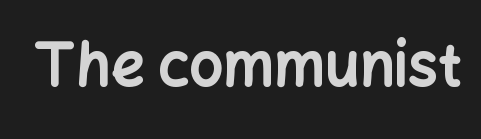
{"serif": "no", "italic": "no", "bold": "yes", "weight": "bold", "width": "normal", "stroke_contrast": "low", "x_height": "medium", "monospaced": "no", "underline": "no", "letter_spacing": "normal", "letter_spacing_em": 0.0, "glyph_px": 59}
